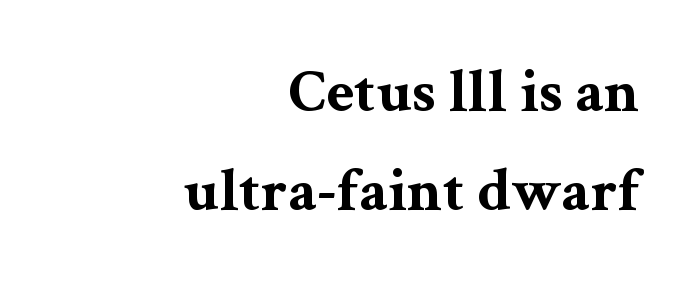
The image shows 61 px bold, wide serif type, upright; set right-aligned, normal line spacing (1.62x), normal letter spacing, not underlined; medium stroke contrast and a medium x-height.
